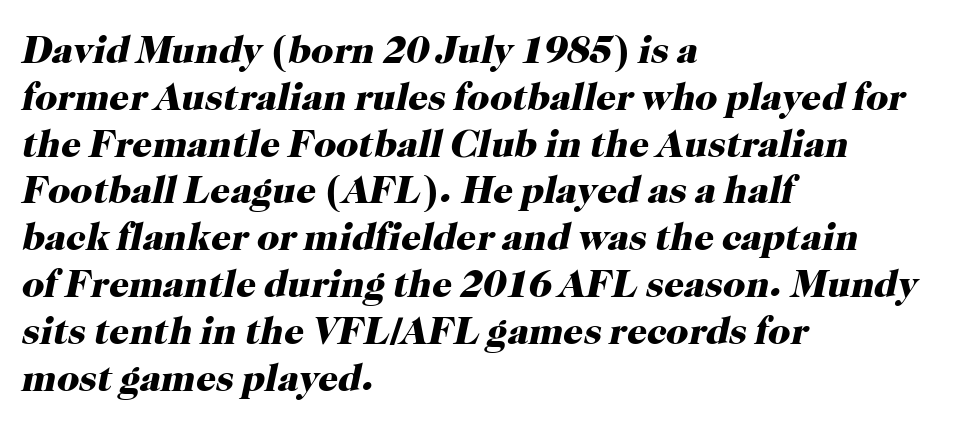
Q: Is the text bold? A: Yes.
Q: Is the text italic (slanted)? A: Yes, it leans right by about 12 degrees.
Q: Is the typeface a serif or a sans-serif typeface? A: Serif.
Q: Is the text underlined? A: No.
Q: How is the paragraph aligned? A: Left-aligned.
Q: Is the spacing between letters normal or unusually wide? A: Normal.
Q: Width (condensed, normal, or wide)? A: Normal.
Q: Stroke contrast? A: High.
Q: x-height? A: Medium.
Q: Monospaced? A: No.
